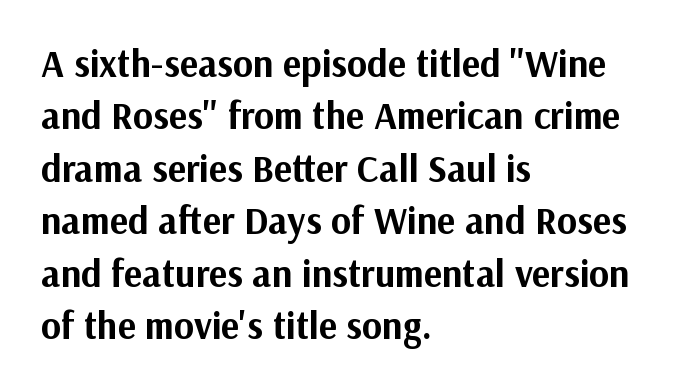
Lines of text with bare space underneath. All the whitespace from short lines collects on the right. Character widths vary here, with narrow letters taking less room than wide ones. Glyph-to-glyph distance matches everyday printed text.
